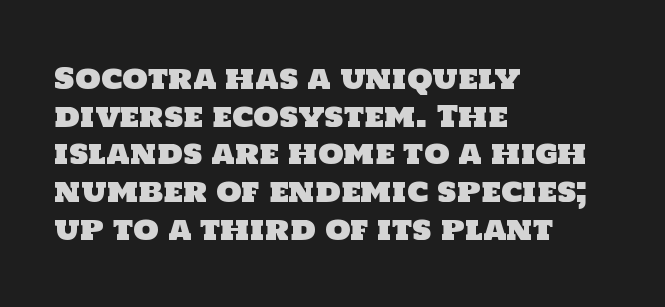
A typesetter would call this zero additional tracking. Notice how the passage keeps a crisp vertical edge on the left only. Glance below the letters and you will spot only blank space. The letters advance in unequal steps, a hallmark of proportional type. Normally led — the rows are evenly, conventionally spaced. Does the type have serifs? No, each stem ends abruptly.
